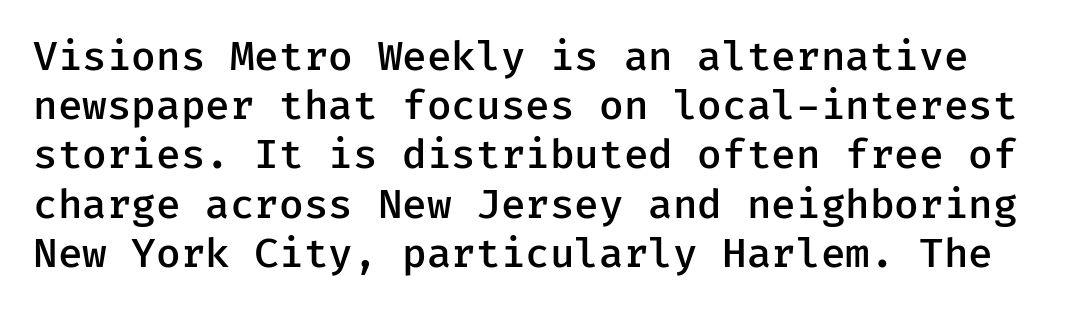
{"serif": "no", "italic": "no", "bold": "semi", "weight": "semibold", "width": "normal", "stroke_contrast": "low", "x_height": "medium", "underline": "no", "line_spacing_ratio": 1.23, "letter_spacing": "normal", "letter_spacing_em": 0.0, "glyph_px": 40}
